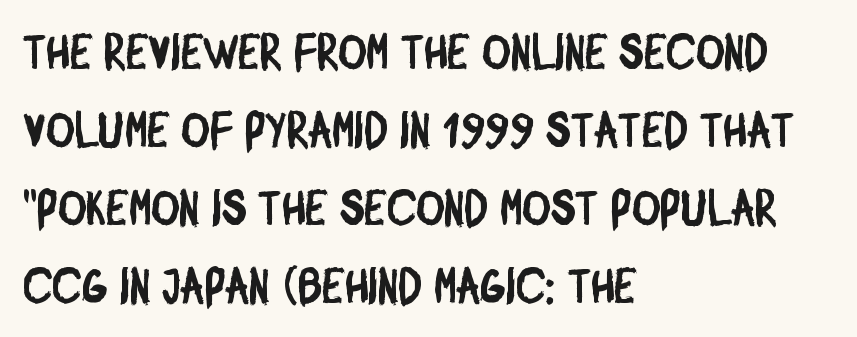
{"serif": "no", "width": "condensed", "stroke_contrast": "low", "x_height": "large", "monospaced": "no", "underline": "no", "align": "left", "line_spacing": "normal", "line_spacing_ratio": 1.59, "letter_spacing": "normal", "letter_spacing_em": 0.0, "glyph_px": 49}
